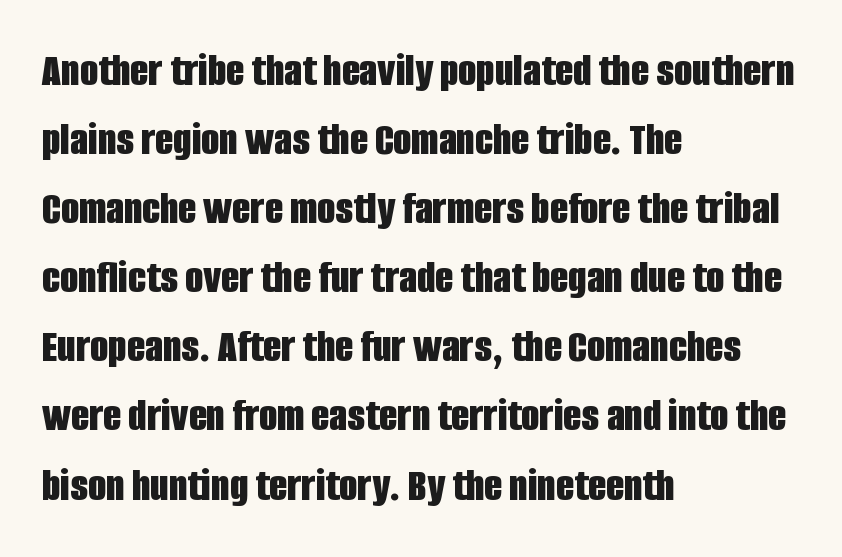
{"serif": "no", "italic": "no", "bold": "yes", "weight": "bold", "width": "condensed", "stroke_contrast": "low", "x_height": "large", "monospaced": "no", "underline": "no", "align": "left", "line_spacing": "normal", "line_spacing_ratio": 1.47, "letter_spacing": "normal", "letter_spacing_em": 0.0, "glyph_px": 47}
